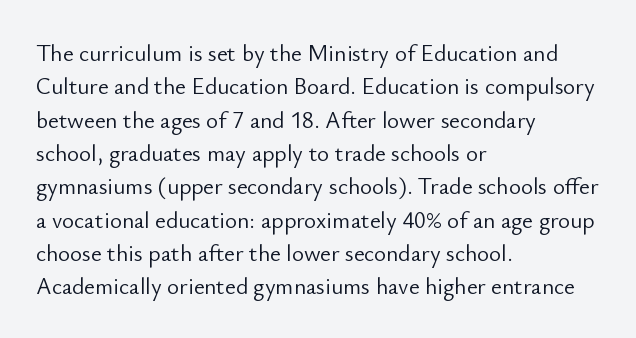
The image shows 23 px text type, upright; set left-aligned, normal line spacing (1.45x), normal letter spacing, not underlined.
